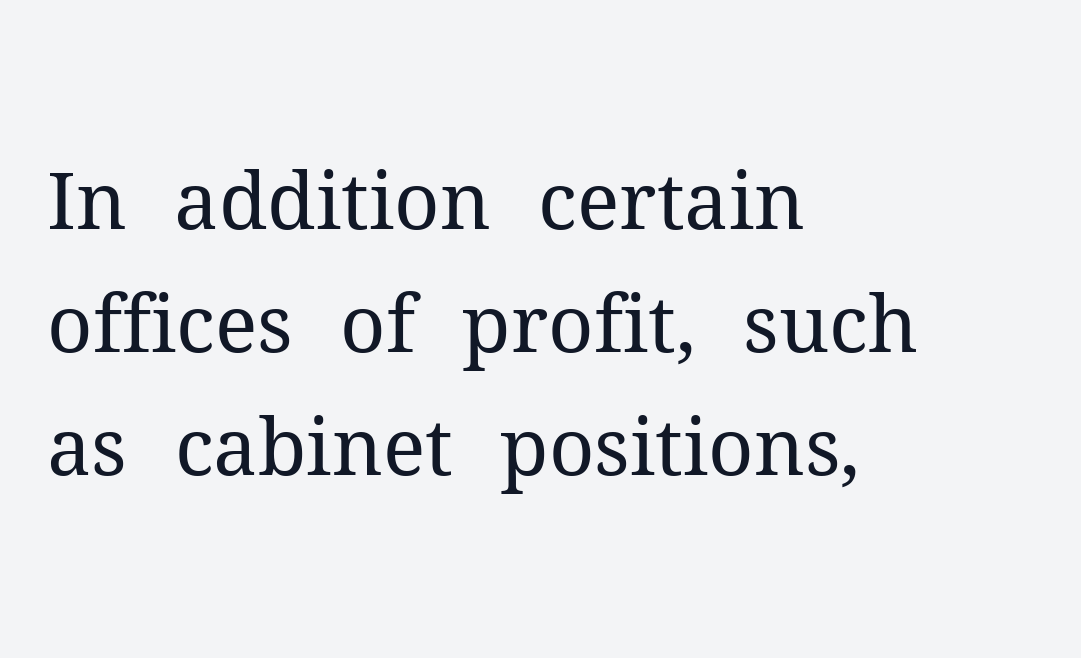
If you drew a line through each stem, it would be perfectly vertical. Regarding serifs, this sample has them. Each row of text sits above clean, open space. Compared with a centered layout, this one pins lines to the left instead. Weight: not bold — regular or lighter.
